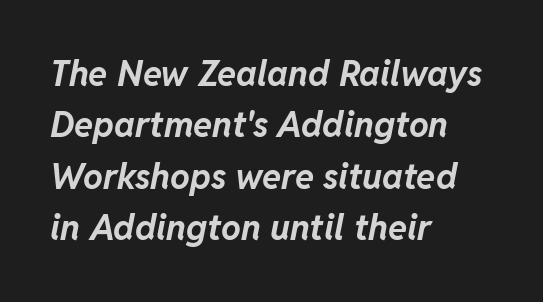
The image shows 35 px bold type, italic (leaning right); set left-aligned, normal line spacing (1.47x), normal letter spacing, not underlined; low stroke contrast and a medium x-height.
